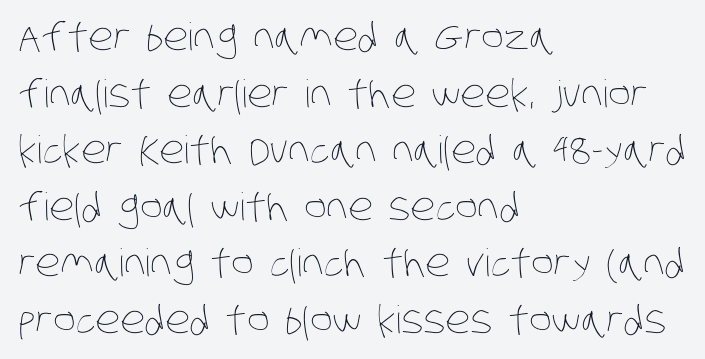
{"bold": "no", "weight": "thin", "width": "condensed", "stroke_contrast": "low", "x_height": "large", "monospaced": "no", "underline": "no", "align": "left", "line_spacing": "normal", "line_spacing_ratio": 1.49, "letter_spacing": "normal", "letter_spacing_em": 0.0, "glyph_px": 38}
